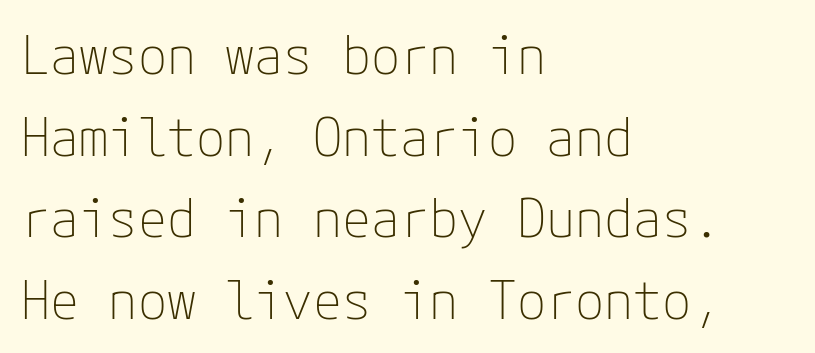
The image shows 53 px thin sans-serif type, upright; set left-aligned, normal line spacing (1.54x), normal letter spacing, not underlined; low stroke contrast and a medium x-height.
